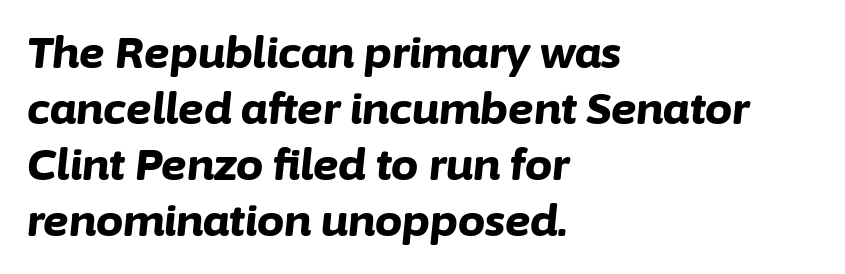
The image shows 43 px bold type, italic (leaning right); set left-aligned, normal line spacing (1.3x), normal letter spacing, not underlined; low stroke contrast and a medium x-height.
